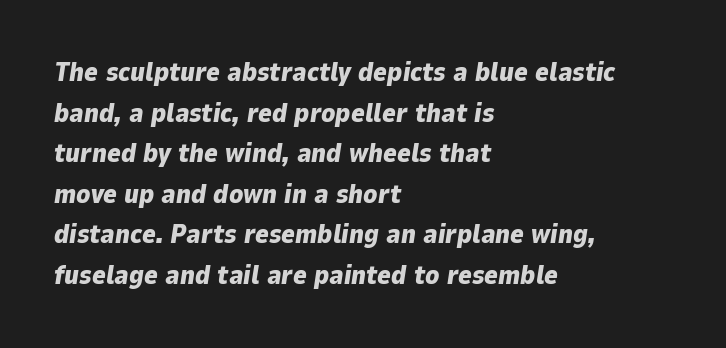
The image shows 26 px bold type, italic (leaning right); set left-aligned, normal line spacing (1.56x), normal letter spacing, not underlined.
